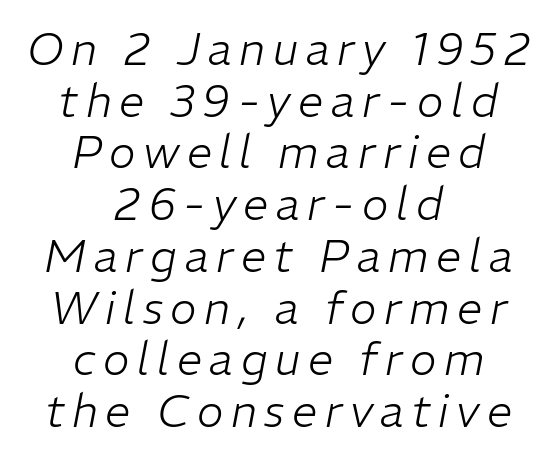
The image shows 45 px light type, italic (leaning right); set centered, tight line spacing (1.15x), not underlined; low stroke contrast and a medium x-height.
